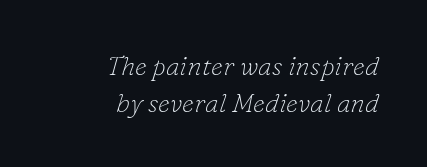
The image shows 27 px text type, italic (leaning right); set right-aligned, normal line spacing (1.37x), normal letter spacing, not underlined.
